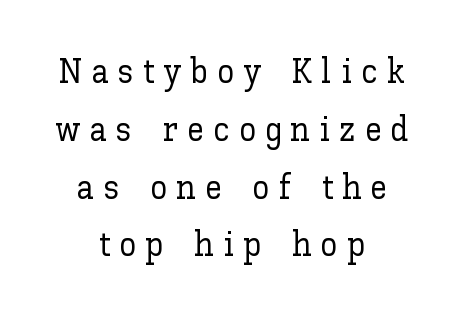
{"italic": "no", "width": "normal", "stroke_contrast": "low", "x_height": "medium", "monospaced": "no", "underline": "no", "align": "center", "line_spacing": "normal", "line_spacing_ratio": 1.7, "letter_spacing": "wide", "letter_spacing_em": 0.27, "glyph_px": 34}
